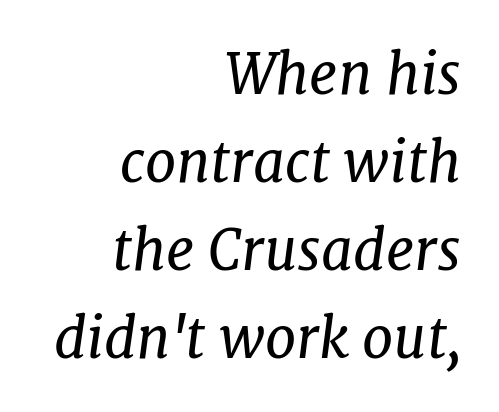
Unmarked baselines from the first word to the last. Each word holds together tightly as a unit, with standard inter-letter gaps. The rows are spaced the way most documents space them. Stems and bowls with no extra thickness — not bold.
